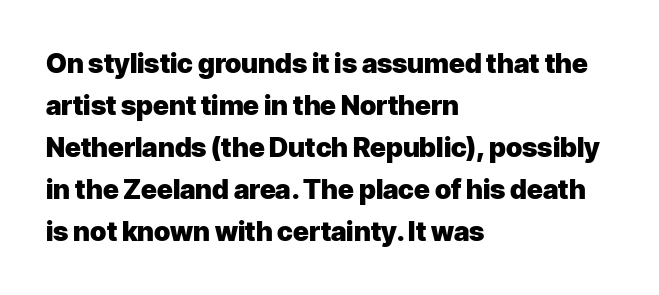
Q: Is the text bold? A: Yes.
Q: Is the text italic (slanted)? A: No, it is upright.
Q: Is the text underlined? A: No.
Q: How is the paragraph aligned? A: Left-aligned.
Q: Is the spacing between letters normal or unusually wide? A: Normal.
Q: Is the spacing between lines tight, normal or loose? A: Normal.
